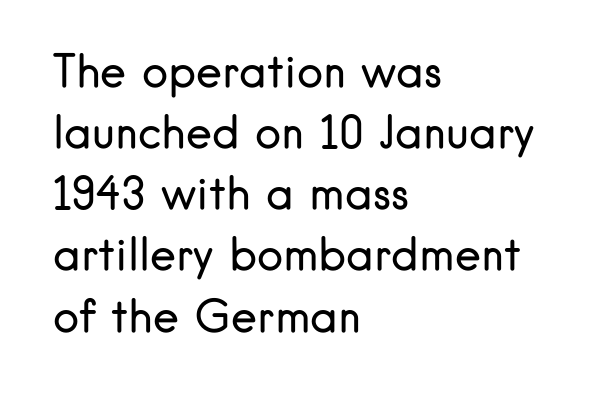
{"serif": "no", "italic": "no", "bold": "no", "weight": "regular", "width": "normal", "stroke_contrast": "low", "x_height": "small", "monospaced": "no", "underline": "no", "align": "left", "line_spacing": "normal", "line_spacing_ratio": 1.39, "letter_spacing": "normal", "letter_spacing_em": 0.0, "glyph_px": 44}
